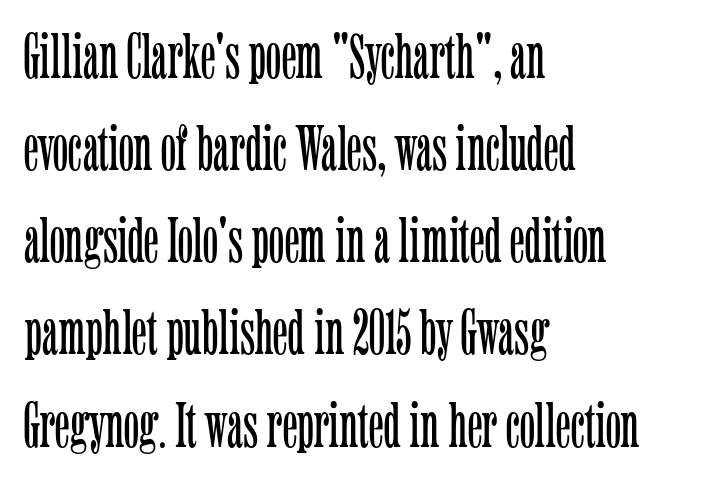
This rendering leaves character spacing at its baseline value. Does the leading feel generous? No, just average. Short and long lines alike share a common starting point at left. Caption: face not bold, strokes unweighted.
